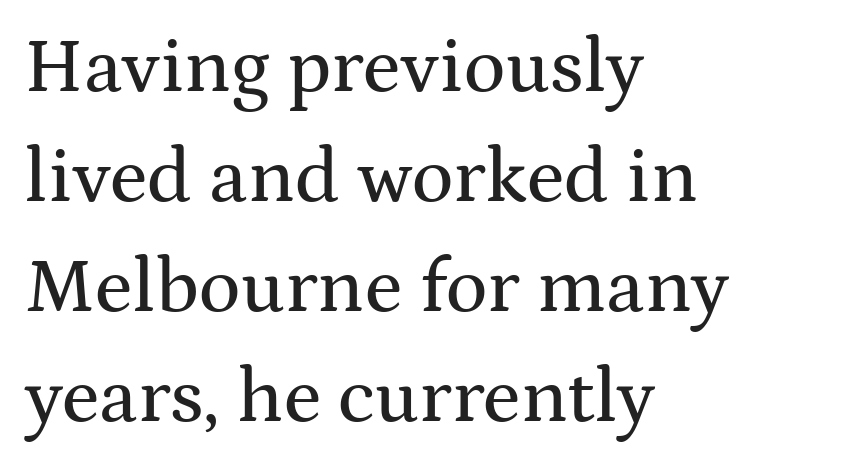
The image shows 78 px wide serif type, upright; set left-aligned, normal line spacing (1.41x), normal letter spacing, not underlined; medium stroke contrast and a medium x-height.
